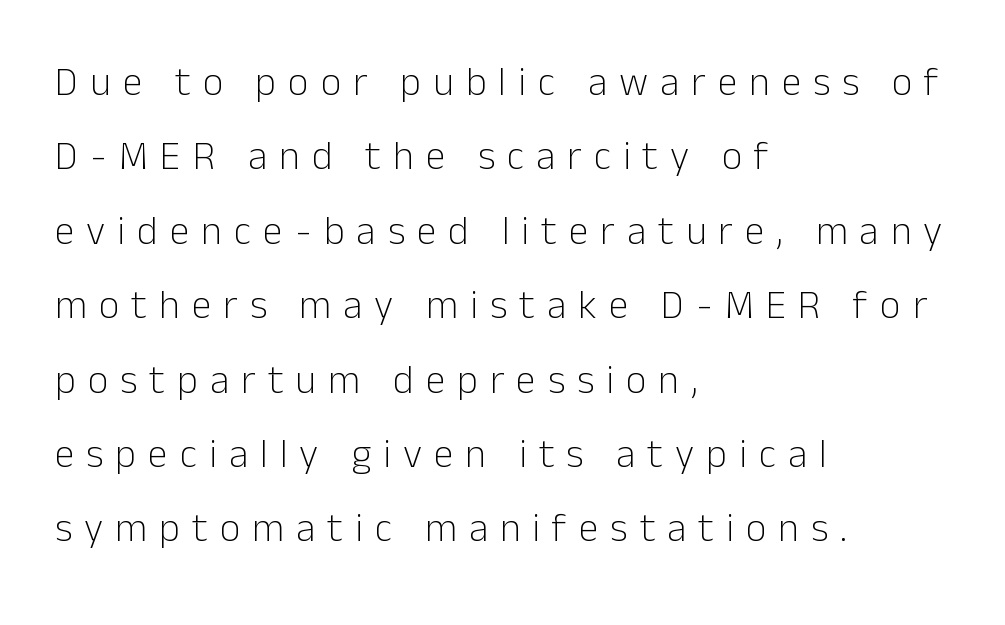
The image shows 40 px light sans-serif type, upright; set left-aligned, line spacing 1.86x, unusually wide letter spacing (+0.3 em), not underlined; low stroke contrast and a medium x-height.
